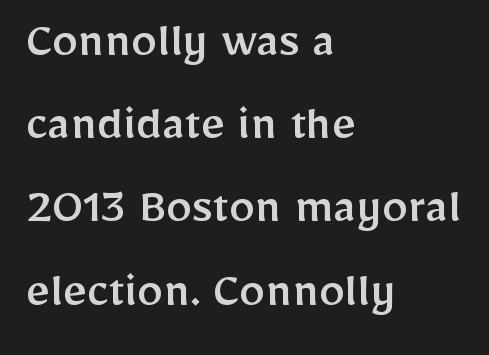
Q: Is the text italic (slanted)? A: No, it is upright.
Q: Is the typeface a serif or a sans-serif typeface? A: Sans-serif.
Q: Is the text underlined? A: No.
Q: How is the paragraph aligned? A: Left-aligned.
Q: Is the spacing between letters normal or unusually wide? A: Normal.
Q: Is the spacing between lines tight, normal or loose? A: Normal.
Q: Width (condensed, normal, or wide)? A: Normal.
Q: Stroke contrast? A: Low.
Q: x-height? A: Medium.
Q: Monospaced? A: No.
